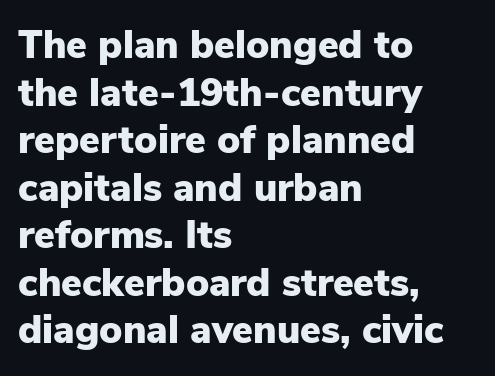
Q: Is the text bold? A: Yes.
Q: Is the text italic (slanted)? A: No, it is upright.
Q: Is the typeface a serif or a sans-serif typeface? A: Sans-serif.
Q: Is the text underlined? A: No.
Q: How is the paragraph aligned? A: Left-aligned.
Q: Is the spacing between letters normal or unusually wide? A: Normal.
Q: Width (condensed, normal, or wide)? A: Normal.
Q: Stroke contrast? A: Low.
Q: x-height? A: Medium.
Q: Monospaced? A: No.
